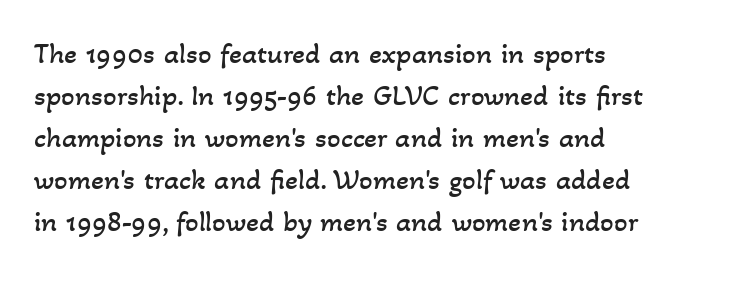
These lines keep a tight, regular rhythm from letter to letter. Lines of text with bare space underneath. Stems and bowls with no extra thickness — not bold. You could not count columns in this text — the font is proportionally spaced.
